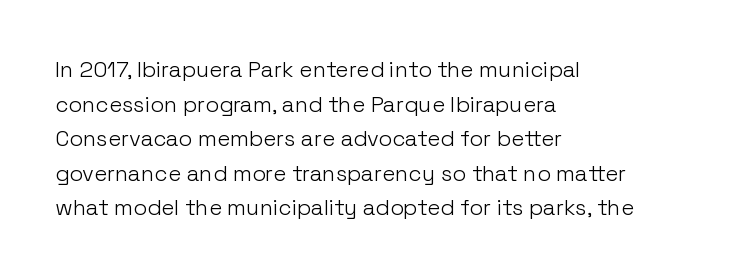
The image shows 22 px text type, upright; set left-aligned, normal line spacing (1.57x), normal letter spacing, not underlined.
